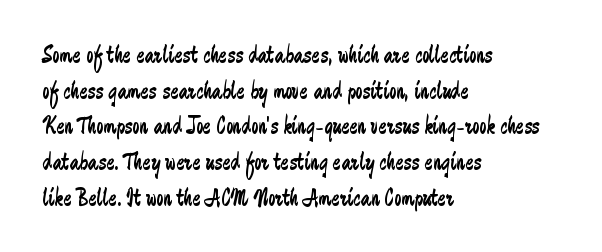
Q: Is the text bold? A: No.
Q: Is the text italic (slanted)? A: Yes.
Q: Is the text underlined? A: No.
Q: How is the paragraph aligned? A: Left-aligned.
Q: Is the spacing between letters normal or unusually wide? A: Normal.
Q: Is the spacing between lines tight, normal or loose? A: Normal.
